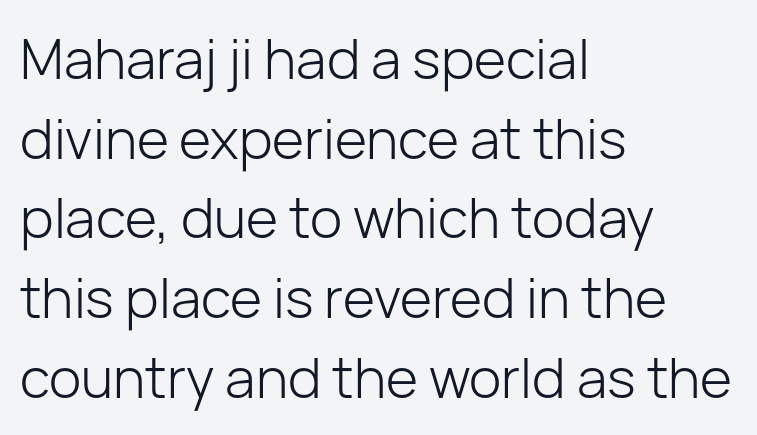
The image shows 55 px light sans-serif type, upright; set left-aligned, normal line spacing (1.45x), normal letter spacing, not underlined; low stroke contrast and a medium x-height.
